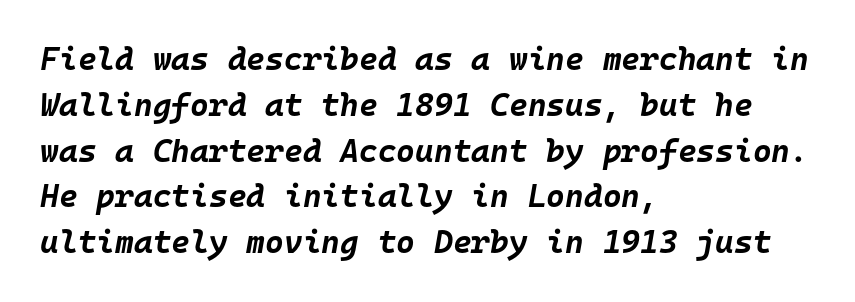
The image shows 32 px bold type, italic (leaning right), monospaced; set left-aligned, normal line spacing (1.43x), normal letter spacing, not underlined; low stroke contrast and a large x-height.
